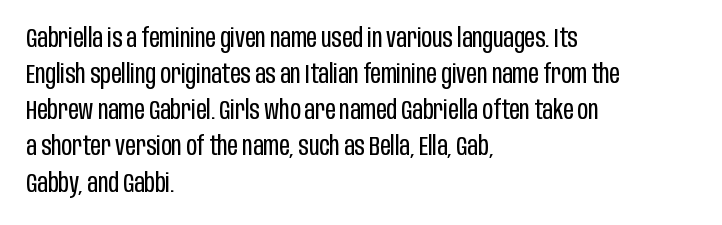
Q: Is the text bold? A: No.
Q: Is the text italic (slanted)? A: No, it is upright.
Q: Is the text underlined? A: No.
Q: How is the paragraph aligned? A: Left-aligned.
Q: Is the spacing between letters normal or unusually wide? A: Normal.
Q: Is the spacing between lines tight, normal or loose? A: Normal.
